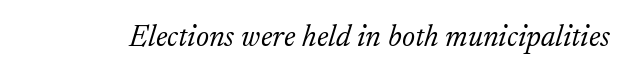
The image shows 31 px light serif type, italic (leaning right); set normal letter spacing, not underlined; low stroke contrast and a small x-height.
